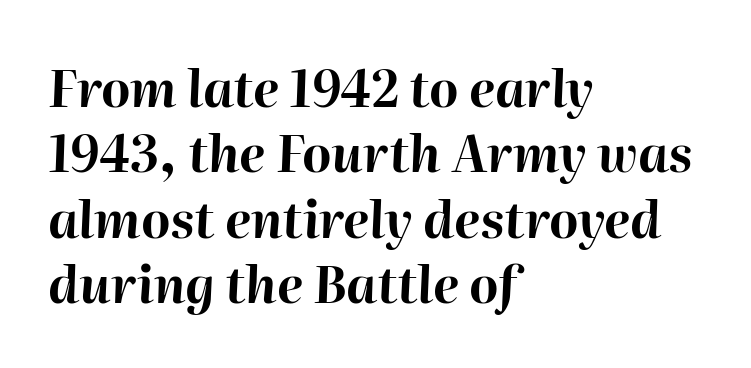
{"italic": "yes", "lean": "right", "slant_degrees": 2, "bold": "yes", "weight": "bold", "width": "normal", "stroke_contrast": "high", "x_height": "medium", "monospaced": "no", "underline": "no", "align": "left", "line_spacing": "normal", "line_spacing_ratio": 1.31, "letter_spacing": "normal", "letter_spacing_em": 0.0, "glyph_px": 50}
